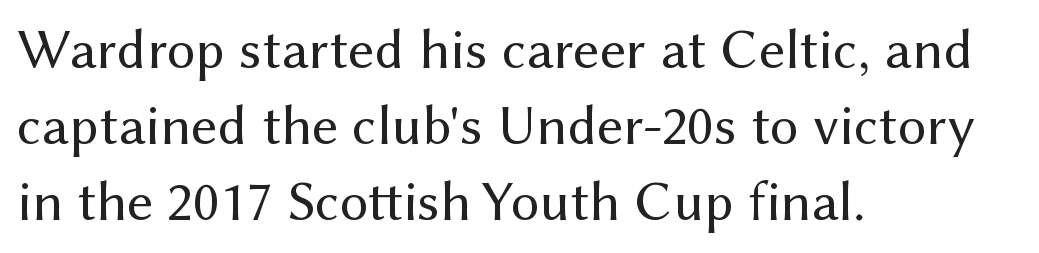
Note the varied advance widths — an 'i' is clearly narrower than an 'm'. Descenders are the only things crossing below the line. Are there feet on the stems? There aren't — it's a sans. All the whitespace from short lines collects on the right.
